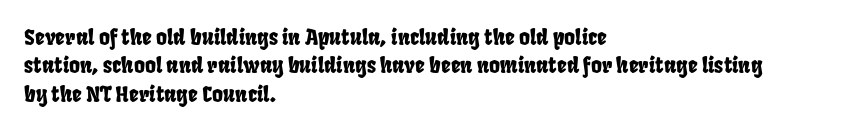
Q: Is the text underlined? A: No.
Q: How is the paragraph aligned? A: Left-aligned.
Q: Is the spacing between letters normal or unusually wide? A: Normal.
Q: Is the spacing between lines tight, normal or loose? A: Normal.
